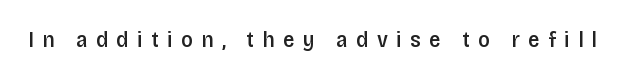
Q: Is the text bold? A: Semi-bold.
Q: Is the text italic (slanted)? A: No, it is upright.
Q: Is the text underlined? A: No.
Q: Is the spacing between letters normal or unusually wide? A: Unusually wide.
